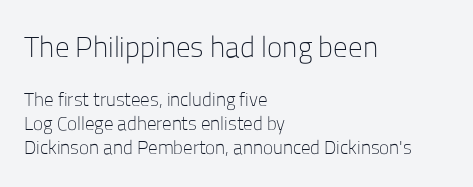
Q: Is the text bold? A: No.
Q: Is the text italic (slanted)? A: No, it is upright.
Q: Is the typeface a serif or a sans-serif typeface? A: Sans-serif.
Q: Is the text underlined? A: No.
Q: How is the paragraph aligned? A: Left-aligned.
Q: Is the spacing between letters normal or unusually wide? A: Normal.
Q: Is the spacing between lines tight, normal or loose? A: Normal.
Q: Which block of text is set in a larger size, the first (top) or the second (bottom)? A: The first (top) one.
Q: Width (condensed, normal, or wide)? A: Normal.
Q: Stroke contrast? A: Low.
Q: x-height? A: Medium.
Q: Monospaced? A: No.
